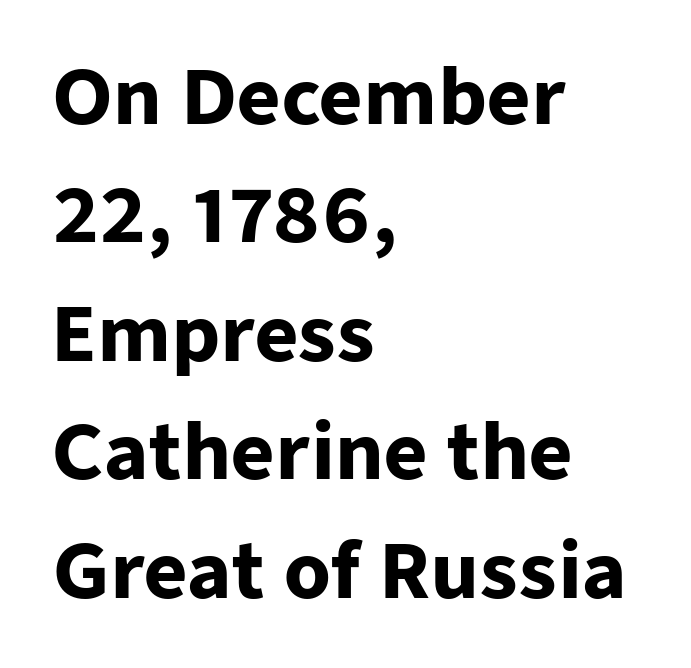
The image shows 75 px heavy sans-serif type, upright; set left-aligned, normal line spacing (1.58x), normal letter spacing, not underlined; low stroke contrast and a medium x-height.
